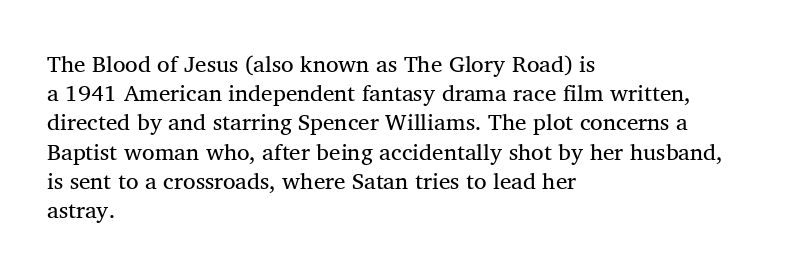
These lines keep a tight, regular rhythm from letter to letter. The weight tops out at a normal text grade. The passage is arranged the way most books set body copy — flush left. A typesetter would call this leading conventional body-copy spacing. The baseline area is clear.
